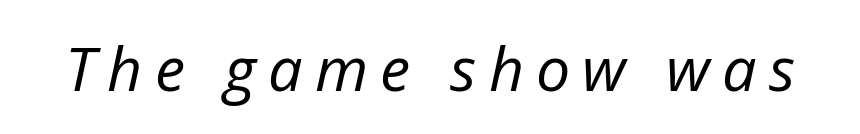
{"italic": "yes", "lean": "right", "slant_degrees": 12, "bold": "no", "weight": "regular", "width": "normal", "stroke_contrast": "low", "x_height": "medium", "monospaced": "no", "underline": "no", "letter_spacing": "wide", "letter_spacing_em": 0.2, "glyph_px": 61}
